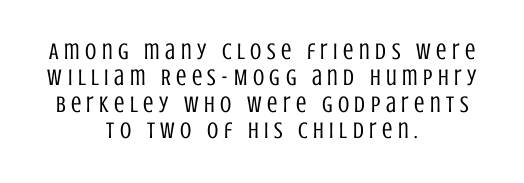
The image shows 23 px text type, upright; set centered, tight line spacing (1.15x), unusually wide letter spacing (+0.24 em), not underlined.
